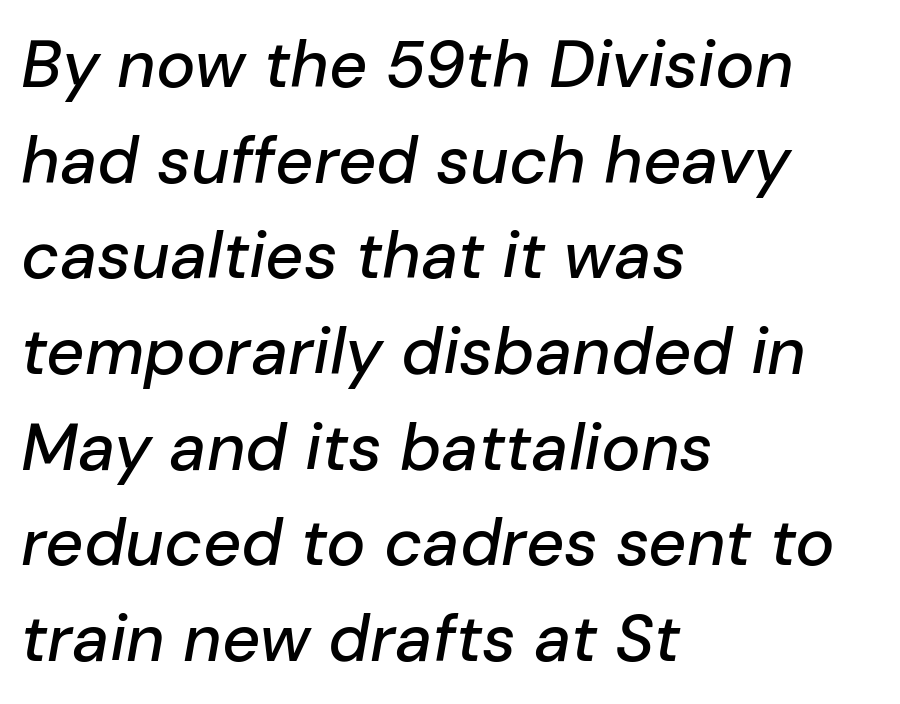
One glance says typical: line gaps are just what's usual. Character widths vary here, with narrow letters taking less room than wide ones. Alignment: flush left. The letters sit at their default tracking, neither squeezed nor spread.
